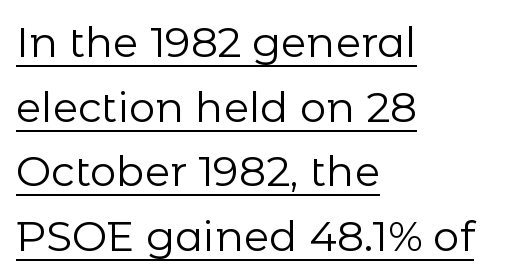
Every character sits straight up, as roman type does. Is this a fixed-width face? No — the glyphs have proportional, varying widths. In terms of letterform style, serifs are entirely absent. This reads as an unemphasized weight, regular at the heaviest. This sample is left-justified, so line endings fall wherever the words run out.
